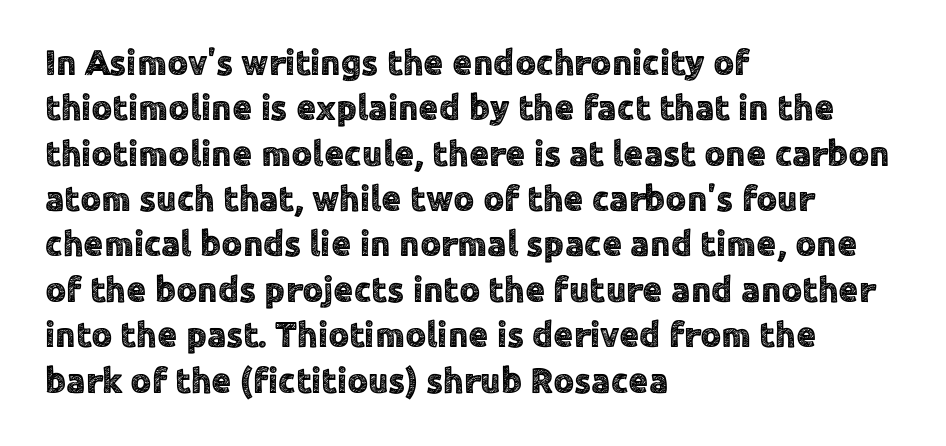
Baseline-to-baseline distance is the conventional proportion of letter height. The font's upright variant was chosen for this text. The strip under each line holds only bare page. The rendering uses natural spacing where letterforms have individual widths. The passage is arranged the way most books set body copy — flush left. Nothing sits at the stroke ends, so this counts as sans-serif.
